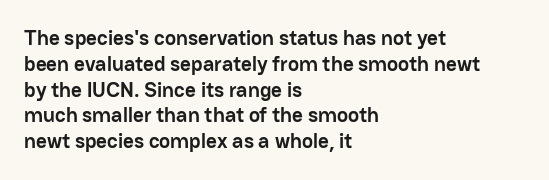
{"italic": "no", "bold": "yes", "underline": "no", "align": "left", "line_spacing_ratio": 1.23, "letter_spacing": "normal", "letter_spacing_em": 0.0, "glyph_px": 21}
